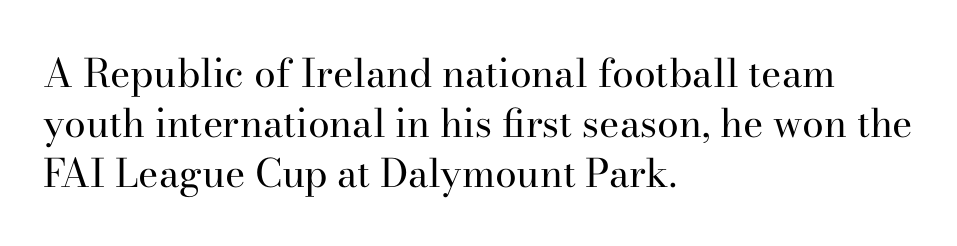
The image shows 39 px regular-weight serif type, upright; set left-aligned, normal line spacing (1.28x), normal letter spacing, not underlined; high stroke contrast and a small x-height.
